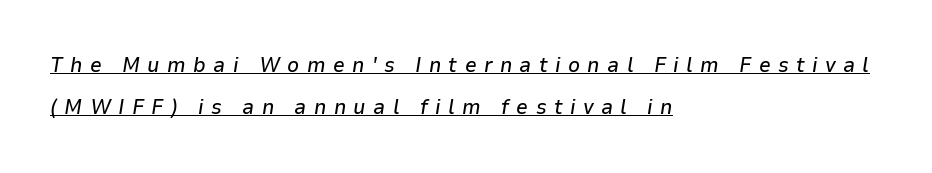
The image shows 21 px text type, italic (leaning right); set left-aligned, loose line spacing (2.01x), unusually wide letter spacing (+0.35 em), underlined.
